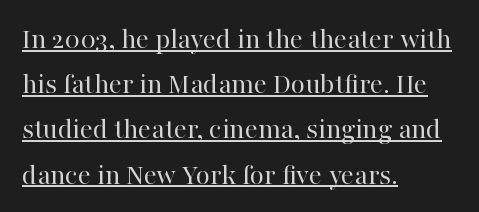
{"serif": "yes", "italic": "no", "bold": "no", "weight": "regular", "width": "normal", "stroke_contrast": "high", "x_height": "medium", "monospaced": "no", "underline": "yes", "align": "left", "line_spacing": "normal", "line_spacing_ratio": 1.56, "letter_spacing": "normal", "letter_spacing_em": 0.0, "glyph_px": 29}
